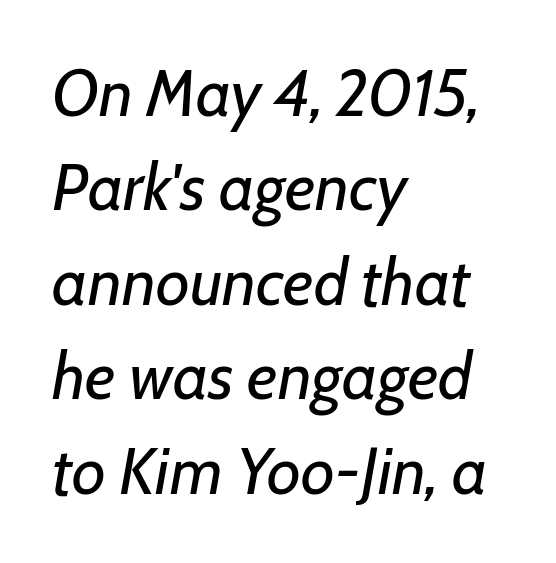
Q: Is the text bold? A: No.
Q: Is the text italic (slanted)? A: Yes, it leans right by about 7 degrees.
Q: Is the text underlined? A: No.
Q: How is the paragraph aligned? A: Left-aligned.
Q: Is the spacing between letters normal or unusually wide? A: Normal.
Q: Is the spacing between lines tight, normal or loose? A: Normal.
Q: Width (condensed, normal, or wide)? A: Normal.
Q: Stroke contrast? A: Low.
Q: x-height? A: Medium.
Q: Monospaced? A: No.
